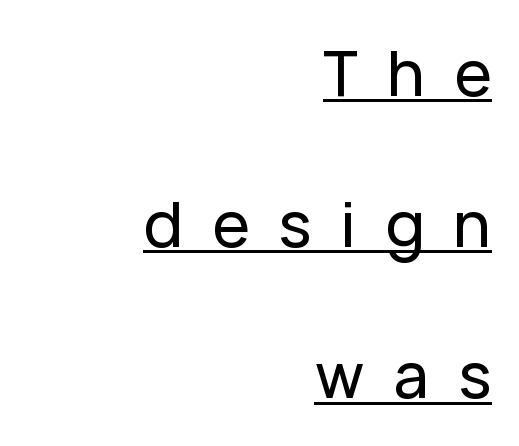
{"serif": "no", "italic": "no", "width": "normal", "stroke_contrast": "low", "x_height": "medium", "monospaced": "no", "underline": "yes", "align": "right", "line_spacing": "loose", "line_spacing_ratio": 2.4, "letter_spacing": "wide", "letter_spacing_em": 0.46, "glyph_px": 63}
